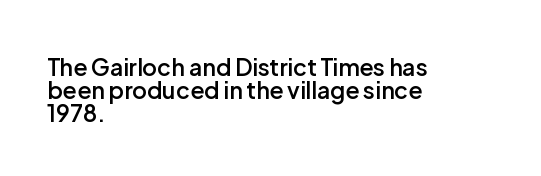
{"italic": "no", "bold": "semi", "underline": "no", "align": "left", "line_spacing": "tight", "line_spacing_ratio": 1.01, "letter_spacing": "normal", "letter_spacing_em": 0.0, "glyph_px": 23}
